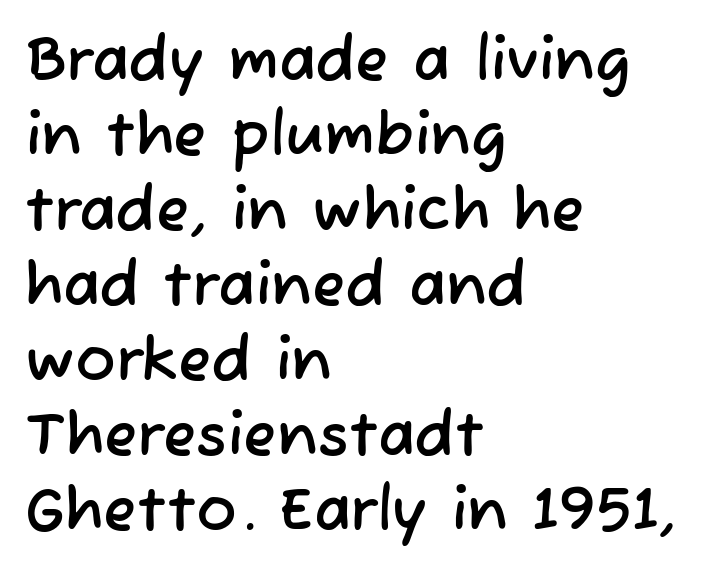
The space directly below the letters is spotless. The setting favours the left margin, as ordinary paragraphs usually do. Is this a sans? Yes — the strokes have no serifs. The line texture is even and compact thanks to regular tracking.
